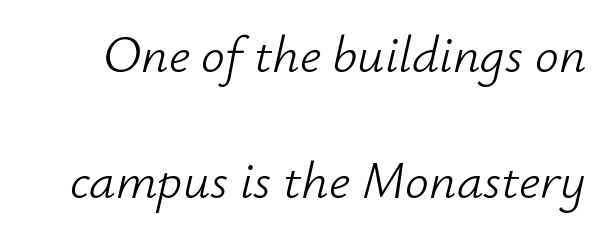
The passage shown is typed in a proportional face where columns would drift. Posture: slanted. A clean baseline with only descenders dipping below it. Think standard paragraph weight, or any step lighter than that. The horizontal fit of the characters is conventional and even. Is there much room between lines? Yes — plenty of vertical air separates them.
